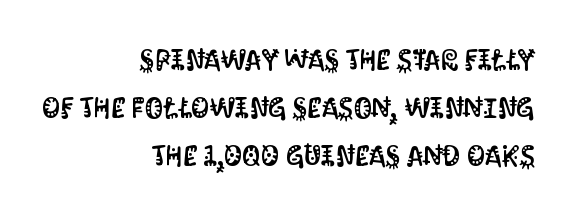
The space directly below the letters is spotless. The face used here is a sans, in the tradition of grotesques and geometrics. The lines in this sample share a right terminus and differ only in where they begin. Do the letters lean? They stand straight.
